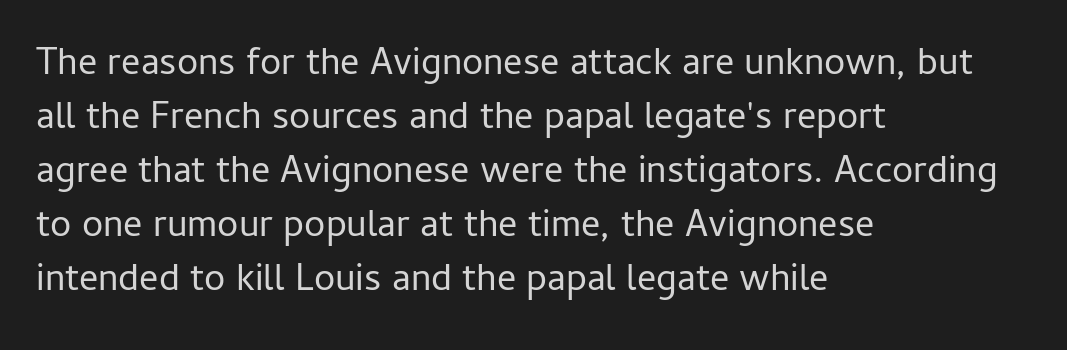
{"serif": "no", "italic": "no", "bold": "no", "weight": "regular", "width": "normal", "stroke_contrast": "low", "x_height": "medium", "monospaced": "no", "underline": "no", "align": "left", "line_spacing": "normal", "line_spacing_ratio": 1.42, "letter_spacing": "normal", "letter_spacing_em": 0.0, "glyph_px": 38}
